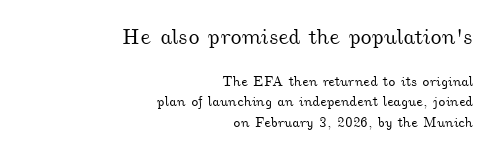
The image shows 22 px text type; set right-aligned, normal line spacing (1.44x), normal letter spacing, not underlined; the first (top) block is 1.57x larger.
